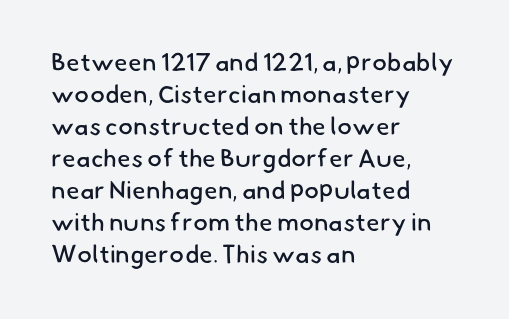
The image shows 25 px text type; set left-aligned, normal line spacing (1.28x), normal letter spacing, not underlined.
